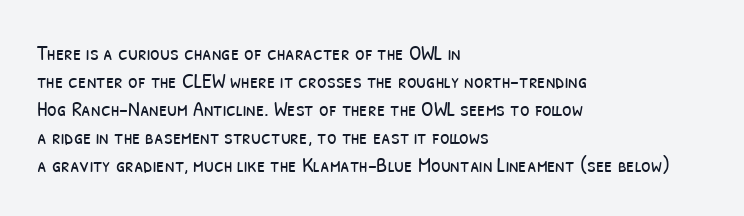
Standard letterfit; no display-style spreading of the glyphs. The leading is moderate, giving the passage an even texture. Rule under the text: the space is simply empty. Alignment: flush left. Weight class: somewhere from thin through regular.
